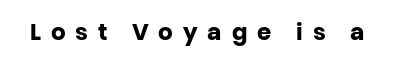
{"italic": "no", "bold": "yes", "underline": "no", "letter_spacing": "wide", "letter_spacing_em": 0.43, "glyph_px": 23}
